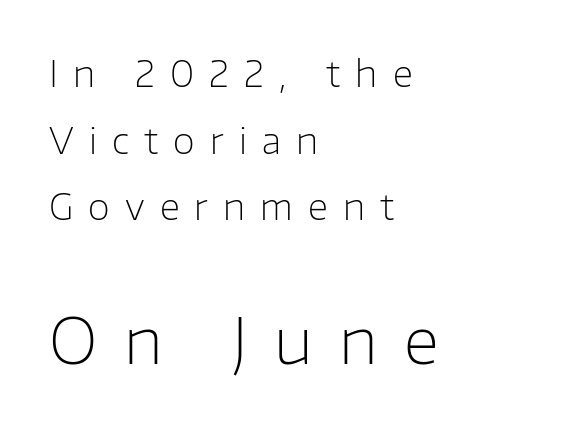
The image shows 63 px light sans-serif type, upright; set left-aligned, line spacing 1.85x, unusually wide letter spacing (+0.42 em), not underlined; the second (bottom) block is 1.75x larger; low stroke contrast and a medium x-height.
